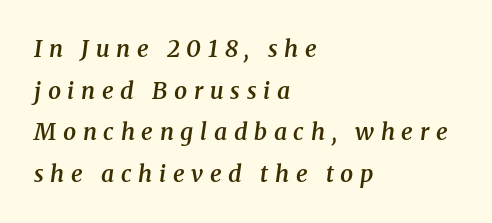
Q: Is the text bold? A: Semi-bold.
Q: Is the text italic (slanted)? A: Yes, it leans right by about 8 degrees.
Q: Is the text underlined? A: No.
Q: How is the paragraph aligned? A: Left-aligned.
Q: Is the spacing between letters normal or unusually wide? A: Unusually wide.
